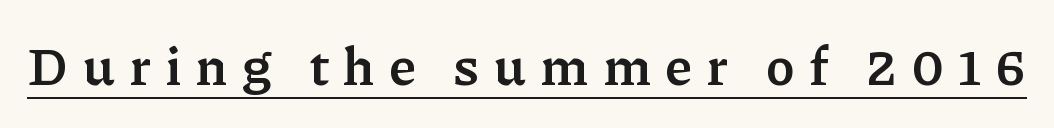
Each letter's strokes conclude with small projecting serifs. Pretty heavy lettering here — definitely bold. The rendering uses natural spacing where letterforms have individual widths. The axis of the letterforms is exactly vertical. Emphasis is given by a line drawn under the lettering. Glyph-to-glyph distance is far greater than everyday printed text.
